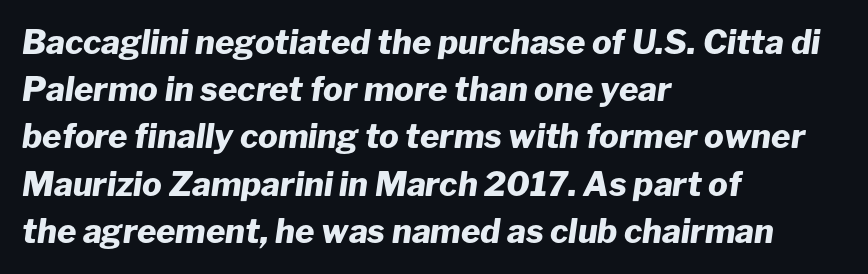
These lines are set flush left with a ragged right edge. The typesetting leans heavy: a genuine bold. Students, note that the glyphs here touch the page at normal intervals. Emphasis-style slanted type is in use. Beneath every word, the page is bare.
